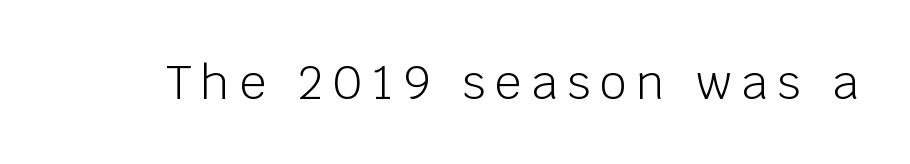
Q: Is the text bold? A: No.
Q: Is the text italic (slanted)? A: No, it is upright.
Q: Is the typeface a serif or a sans-serif typeface? A: Sans-serif.
Q: Is the text underlined? A: No.
Q: Is the spacing between letters normal or unusually wide? A: Unusually wide.
Q: Width (condensed, normal, or wide)? A: Normal.
Q: Stroke contrast? A: Low.
Q: x-height? A: Large.
Q: Monospaced? A: No.
